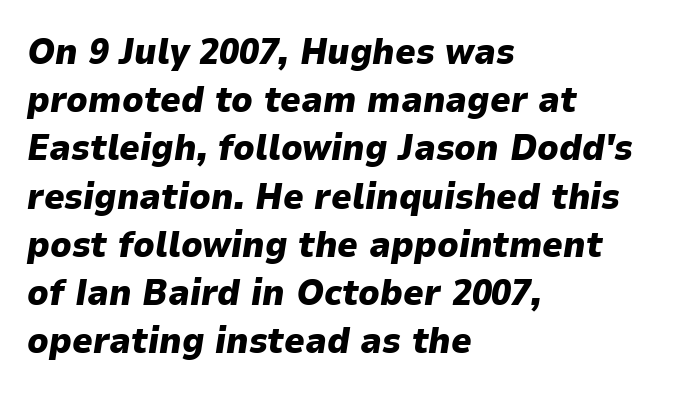
Q: Is the text bold? A: Yes.
Q: Is the text italic (slanted)? A: Yes, it leans right by about 9 degrees.
Q: Is the text underlined? A: No.
Q: How is the paragraph aligned? A: Left-aligned.
Q: Is the spacing between letters normal or unusually wide? A: Normal.
Q: Is the spacing between lines tight, normal or loose? A: Normal.
Q: Width (condensed, normal, or wide)? A: Normal.
Q: Stroke contrast? A: Low.
Q: x-height? A: Medium.
Q: Monospaced? A: No.
